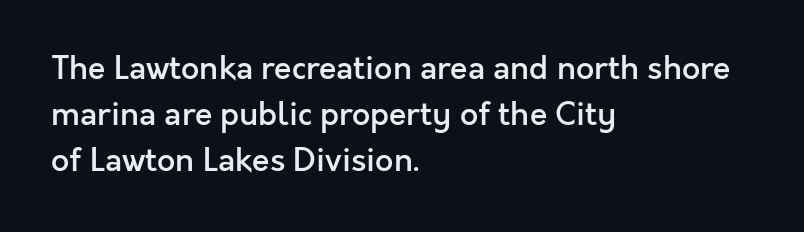
{"serif": "no", "italic": "no", "bold": "semi", "weight": "semibold", "width": "normal", "x_height": "medium", "monospaced": "no", "underline": "no", "align": "left", "line_spacing": "normal", "line_spacing_ratio": 1.43, "letter_spacing": "normal", "letter_spacing_em": 0.0, "glyph_px": 32}
